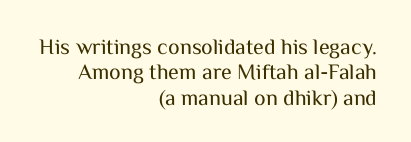
{"italic": "no", "bold": "no", "underline": "no", "align": "right", "line_spacing": "tight", "line_spacing_ratio": 1.15, "letter_spacing": "normal", "letter_spacing_em": 0.0, "glyph_px": 22}
